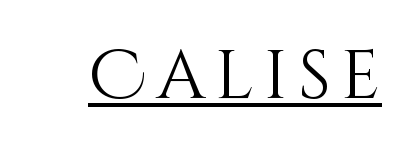
The image shows 69 px light type, upright; set underlined; medium stroke contrast and a large x-height.
